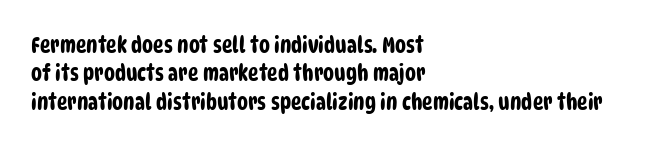
Q: Is the text underlined? A: No.
Q: How is the paragraph aligned? A: Left-aligned.
Q: Is the spacing between letters normal or unusually wide? A: Normal.
Q: Is the spacing between lines tight, normal or loose? A: Normal.
